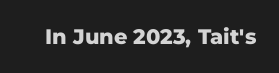
Q: Is the text bold? A: Yes.
Q: Is the text italic (slanted)? A: No, it is upright.
Q: Is the text underlined? A: No.
Q: Is the spacing between letters normal or unusually wide? A: Normal.
